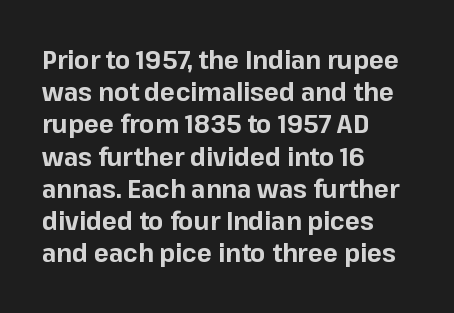
Q: Is the text bold? A: Yes.
Q: Is the text italic (slanted)? A: No, it is upright.
Q: Is the text underlined? A: No.
Q: How is the paragraph aligned? A: Left-aligned.
Q: Is the spacing between letters normal or unusually wide? A: Normal.
Q: Is the spacing between lines tight, normal or loose? A: Normal.
